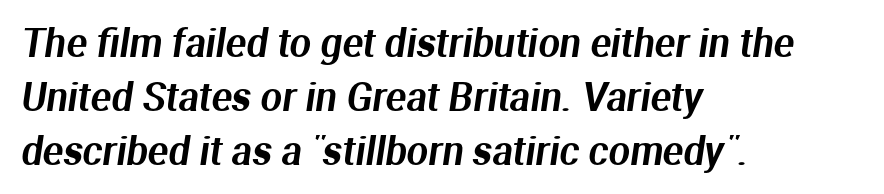
{"serif": "no", "width": "normal", "stroke_contrast": "medium", "x_height": "medium", "monospaced": "no", "underline": "no", "align": "left", "line_spacing": "normal", "line_spacing_ratio": 1.42, "letter_spacing": "normal", "letter_spacing_em": 0.0, "glyph_px": 38}
